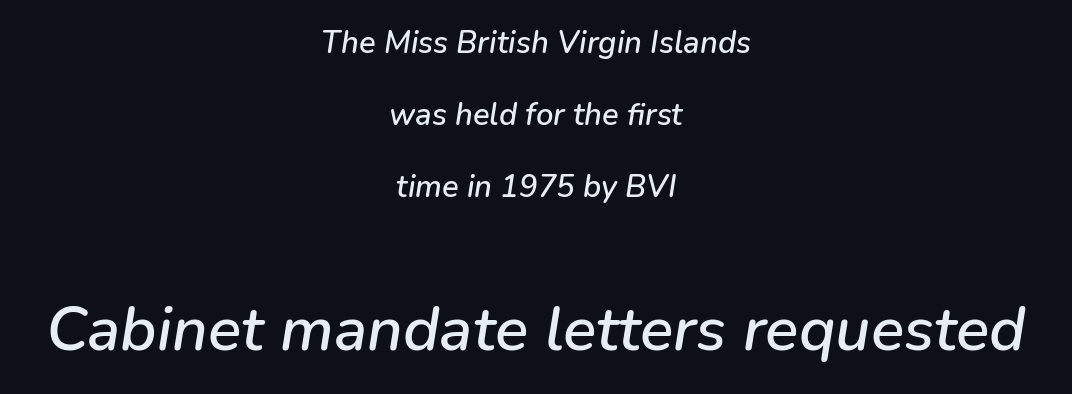
Baseline-to-baseline distance is far greater than the letter height. This sample uses plain, unmodified letter spacing. The words here are not underlined. If you drew a line through each stem, it would be angled. Which margin do the lines hug? Neither — every line sits in the middle. Size contrast runs from small at the top to large at the bottom.
